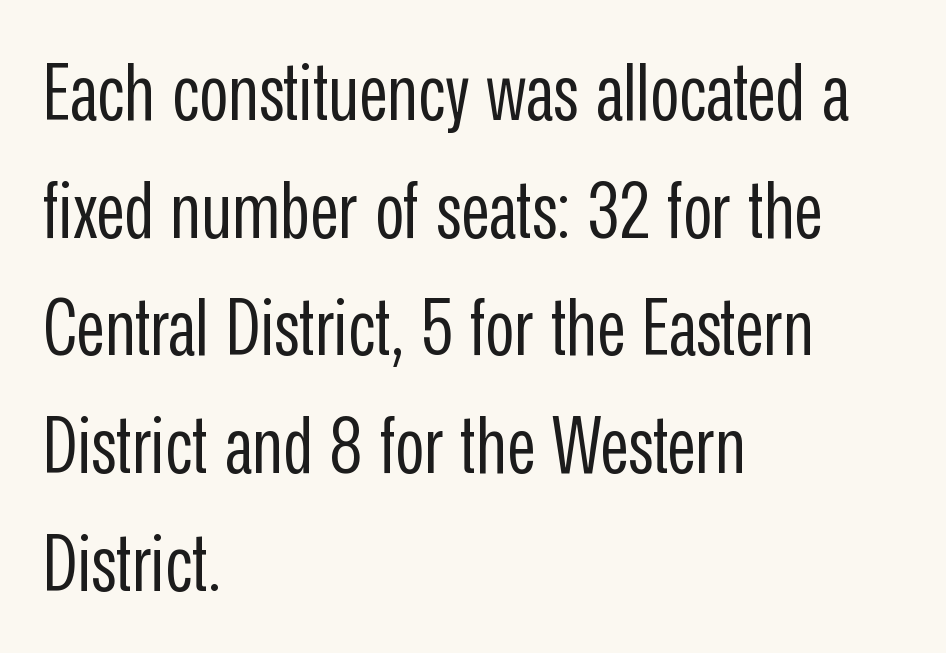
Q: Is the text bold? A: No.
Q: Is the text italic (slanted)? A: No, it is upright.
Q: Is the typeface a serif or a sans-serif typeface? A: Sans-serif.
Q: Is the text underlined? A: No.
Q: How is the paragraph aligned? A: Left-aligned.
Q: Is the spacing between letters normal or unusually wide? A: Normal.
Q: Is the spacing between lines tight, normal or loose? A: Normal.
Q: Width (condensed, normal, or wide)? A: Condensed.
Q: Stroke contrast? A: Low.
Q: x-height? A: Medium.
Q: Monospaced? A: No.
